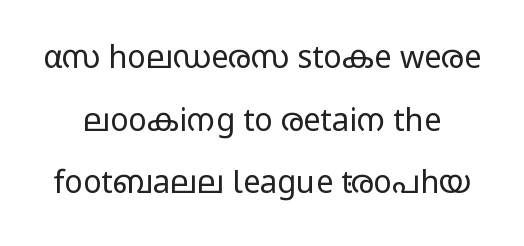
The strokes carry an ordinary text weight at most. The letters sit at their default tracking, neither squeezed nor spread. Plain, unruled lines of type. The typography opts for an upright posture over an oblique one. You could not count columns in this text — the font is proportionally spaced.
